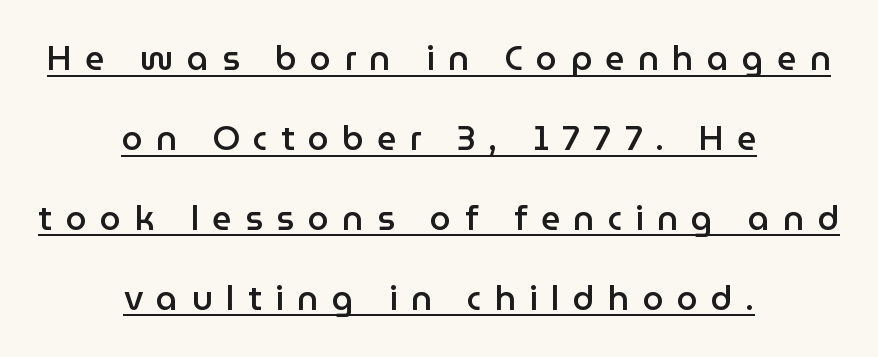
The rendering inserts visible extra space after every character. The specimen includes a rule beneath the text block's lines. Notice how the passage keeps no hard edge, just a central spine. Grotesque or geometric, the face here clearly has no serifs.
